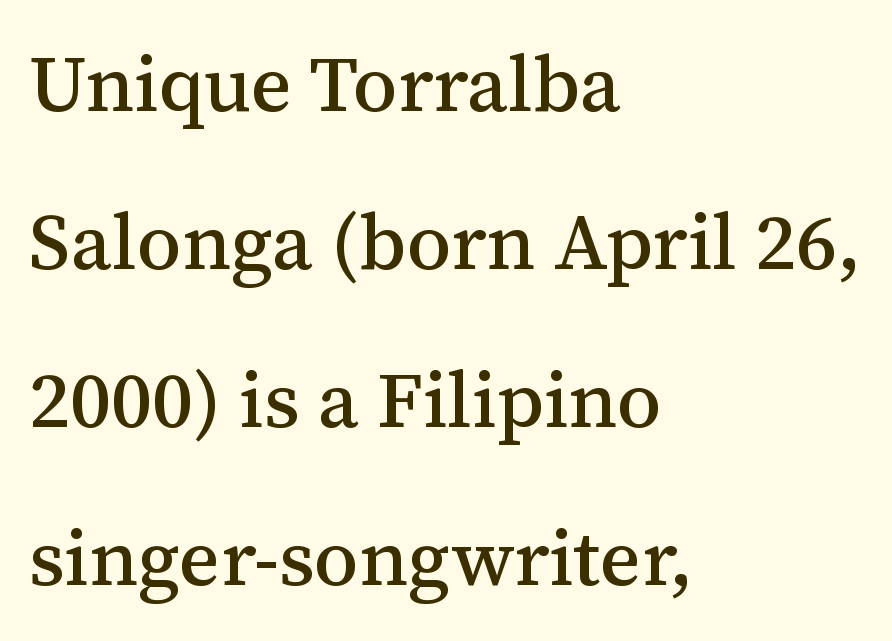
The image shows 79 px serif type, upright; set left-aligned, loose line spacing (2.0x), normal letter spacing, not underlined; medium stroke contrast and a medium x-height.
